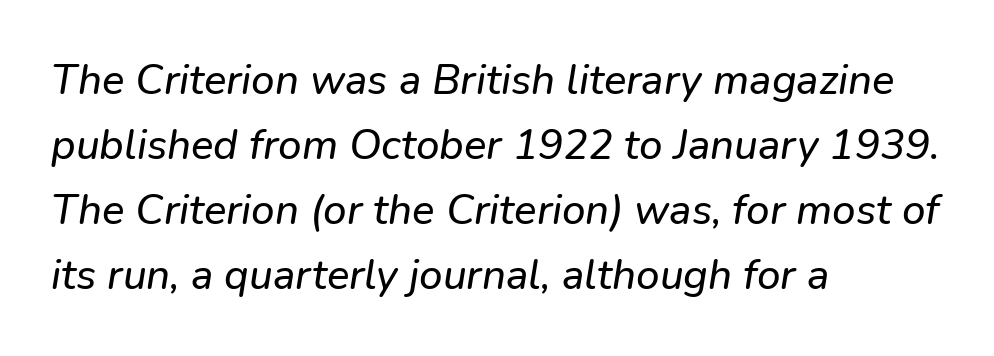
Letters rest on an invisible, unmarked baseline. The space between consecutive lines is moderate. Proportional: the letters do not fall into vertical columns. Note: no serifs on the glyphs. These lines are set flush left with a ragged right edge. Words appear dense and cohesive because spacing is normal.
